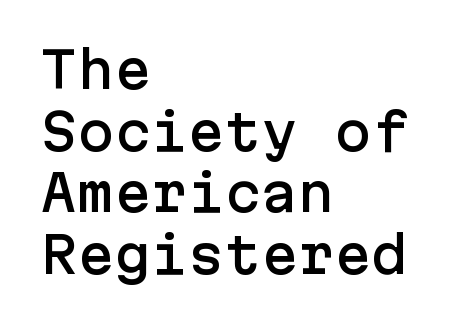
Q: Is the text italic (slanted)? A: No, it is upright.
Q: Is the typeface a serif or a sans-serif typeface? A: Sans-serif.
Q: Is the text underlined? A: No.
Q: How is the paragraph aligned? A: Left-aligned.
Q: Is the spacing between letters normal or unusually wide? A: Normal.
Q: Is the spacing between lines tight, normal or loose? A: Normal.
Q: Width (condensed, normal, or wide)? A: Normal.
Q: Stroke contrast? A: Low.
Q: x-height? A: Medium.
